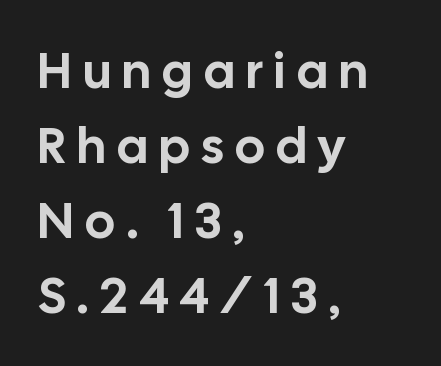
Q: Is the text italic (slanted)? A: No, it is upright.
Q: Is the typeface a serif or a sans-serif typeface? A: Sans-serif.
Q: Is the text underlined? A: No.
Q: How is the paragraph aligned? A: Left-aligned.
Q: Is the spacing between letters normal or unusually wide? A: Unusually wide.
Q: Is the spacing between lines tight, normal or loose? A: Normal.
Q: Width (condensed, normal, or wide)? A: Normal.
Q: Stroke contrast? A: Low.
Q: x-height? A: Medium.
Q: Monospaced? A: No.
